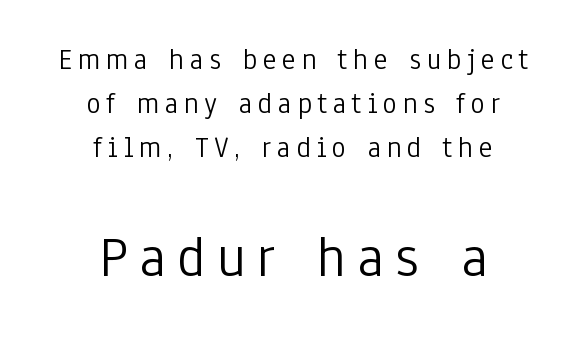
{"serif": "no", "italic": "no", "bold": "no", "weight": "light", "width": "condensed", "stroke_contrast": "low", "x_height": "medium", "monospaced": "no", "underline": "no", "align": "center", "line_spacing": "normal", "line_spacing_ratio": 1.47, "larger_block": "second", "size_ratio": 1.97, "glyph_px": 59}
